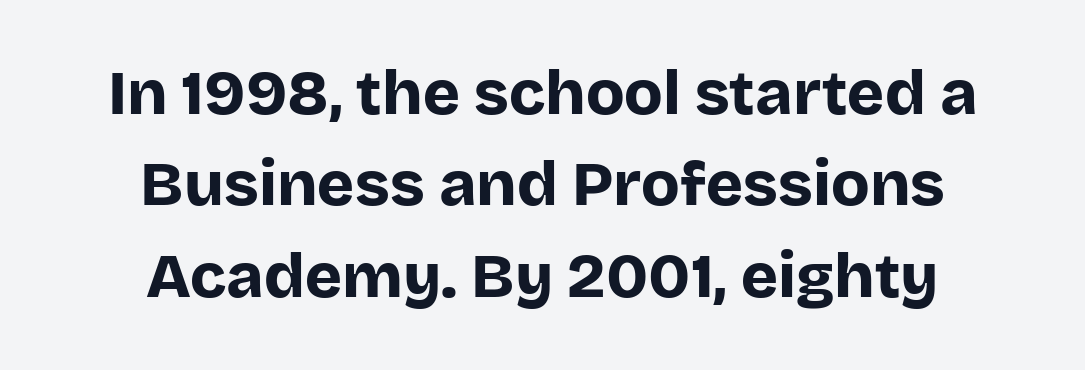
Q: Is the text bold? A: Yes.
Q: Is the text italic (slanted)? A: No, it is upright.
Q: Is the typeface a serif or a sans-serif typeface? A: Sans-serif.
Q: Is the text underlined? A: No.
Q: How is the paragraph aligned? A: Centered.
Q: Is the spacing between letters normal or unusually wide? A: Normal.
Q: Is the spacing between lines tight, normal or loose? A: Normal.
Q: Width (condensed, normal, or wide)? A: Normal.
Q: Stroke contrast? A: Low.
Q: x-height? A: Large.
Q: Monospaced? A: No.
